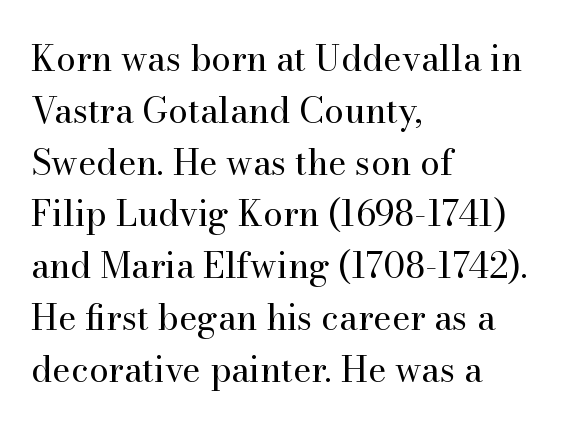
{"serif": "yes", "italic": "no", "bold": "no", "weight": "regular", "width": "normal", "stroke_contrast": "high", "x_height": "small", "monospaced": "no", "underline": "no", "align": "left", "line_spacing": "normal", "line_spacing_ratio": 1.48, "letter_spacing": "normal", "letter_spacing_em": 0.0, "glyph_px": 35}
